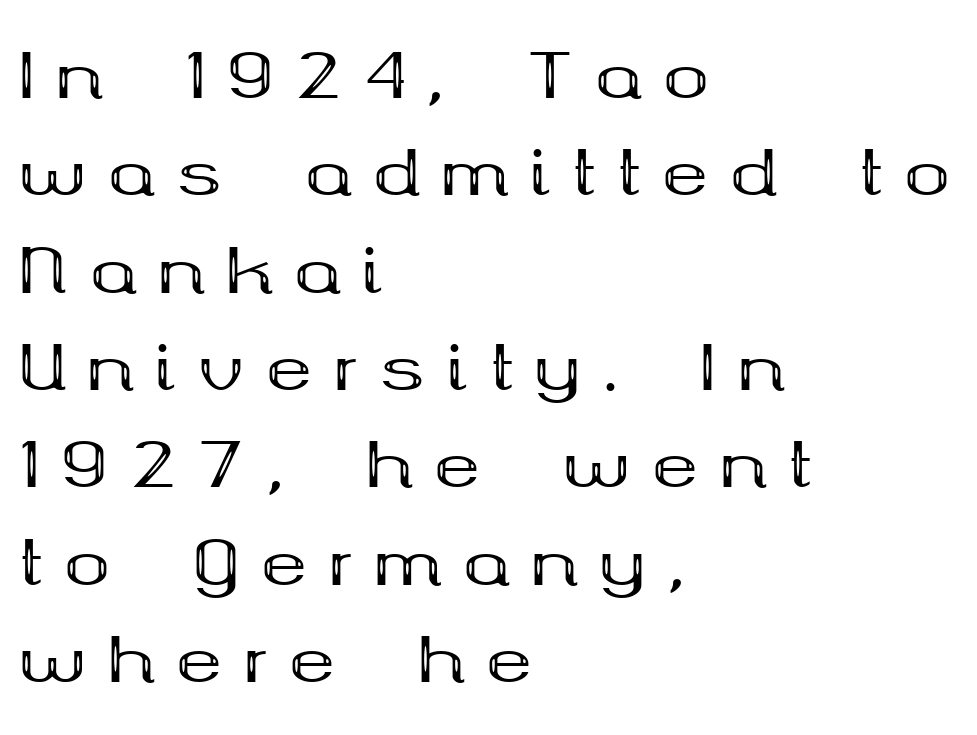
Q: Is the text bold? A: Yes.
Q: Is the text italic (slanted)? A: No, it is upright.
Q: Is the typeface a serif or a sans-serif typeface? A: Serif.
Q: Is the text underlined? A: No.
Q: How is the paragraph aligned? A: Left-aligned.
Q: Is the spacing between letters normal or unusually wide? A: Unusually wide.
Q: Is the spacing between lines tight, normal or loose? A: Normal.
Q: Width (condensed, normal, or wide)? A: Wide.
Q: Stroke contrast? A: Medium.
Q: x-height? A: Medium.
Q: Monospaced? A: No.
